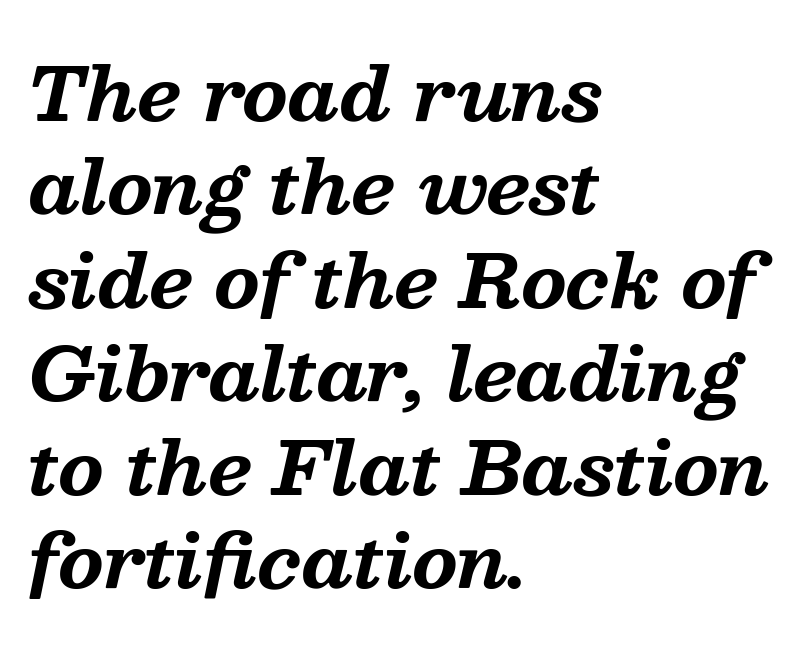
The image shows 73 px bold serif type, italic (leaning right); set left-aligned, normal line spacing (1.28x), normal letter spacing, not underlined; medium stroke contrast and a medium x-height.
